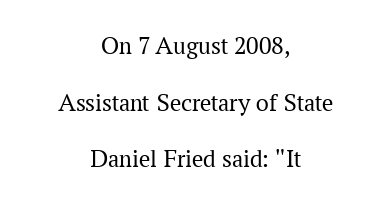
The passage shown is not underscored anywhere. Quick note: not italic, upright. Default kerning and tracking; the words read as compact shapes. One-word summary of the alignment: center. Loosely led — the rows are spread out. Is the stroke heavy? The answer is a plain regular-or-lighter.
